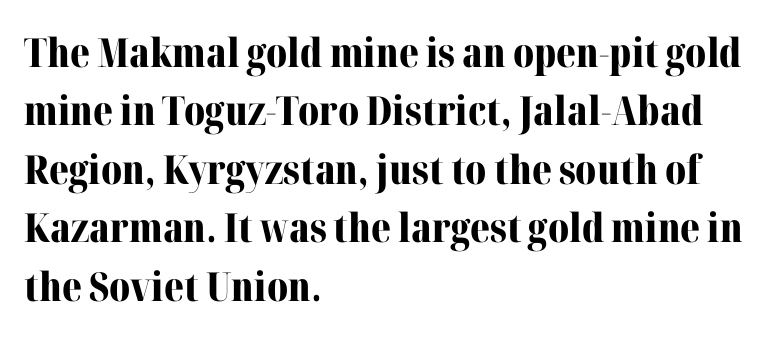
Q: Is the text bold? A: Yes.
Q: Is the text italic (slanted)? A: No, it is upright.
Q: Is the typeface a serif or a sans-serif typeface? A: Serif.
Q: Is the text underlined? A: No.
Q: How is the paragraph aligned? A: Left-aligned.
Q: Is the spacing between letters normal or unusually wide? A: Normal.
Q: Is the spacing between lines tight, normal or loose? A: Normal.
Q: Width (condensed, normal, or wide)? A: Normal.
Q: Stroke contrast? A: Medium.
Q: x-height? A: Medium.
Q: Monospaced? A: No.
